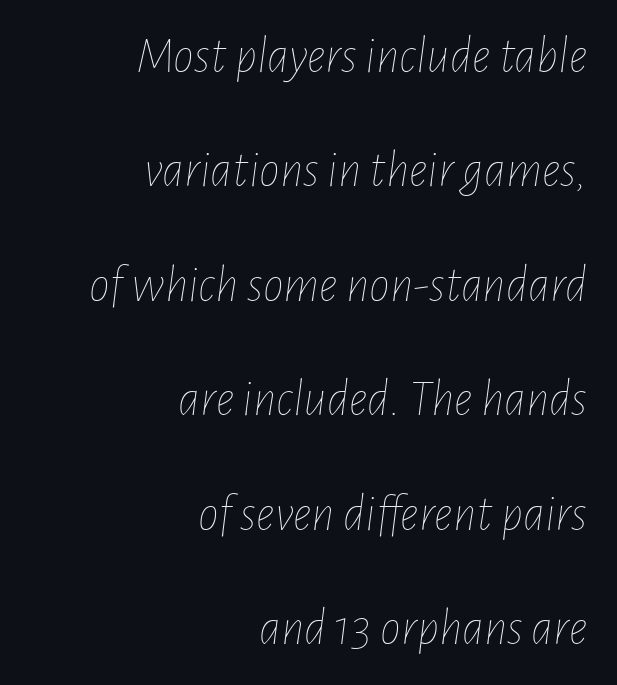
The image shows 52 px thin, condensed type, italic (leaning right); set right-aligned, loose line spacing (2.2x), normal letter spacing, not underlined; low stroke contrast and a medium x-height.
